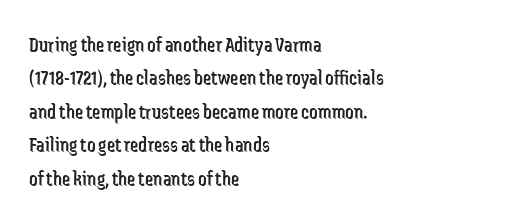
How would I describe the line gaps? Plain and ordinary. Weight: in the light-to-regular range. The type is set solid horizontally, with unmodified tracking. The lines are quadded left.
